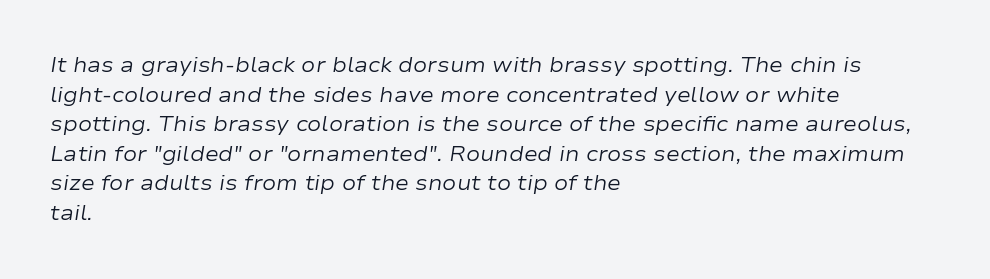
This rendering leaves character spacing at its baseline value. The rows are spaced the way most documents space them. Is the type heavy? It reads as light-to-regular instead. The passage is arranged the way most books set body copy — flush left. The axis of the letterforms is tilted away from vertical.
